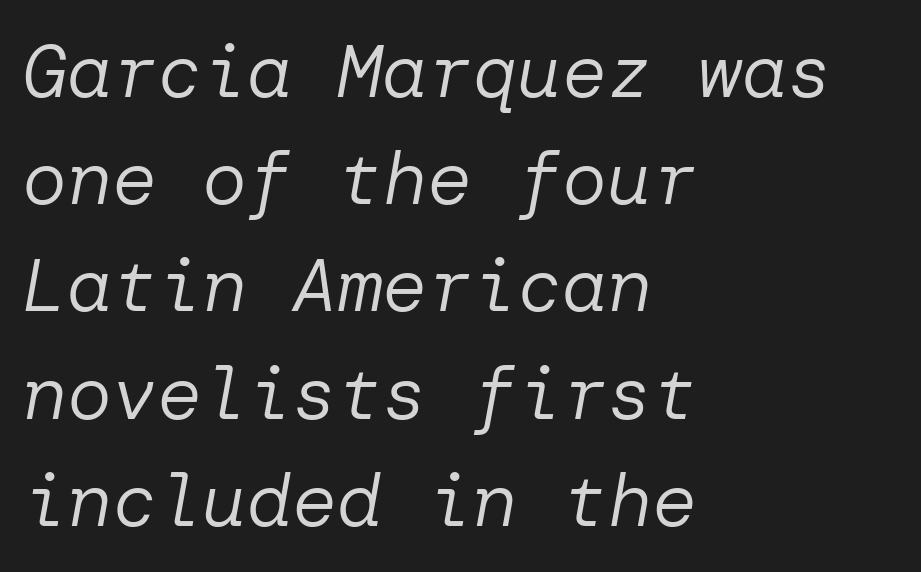
The lettering tilts uniformly, giving the passage an italic look. Rows of type keep a routine distance in the vertical direction. All the whitespace from short lines collects on the right. Clear beneath every line of the passage.
